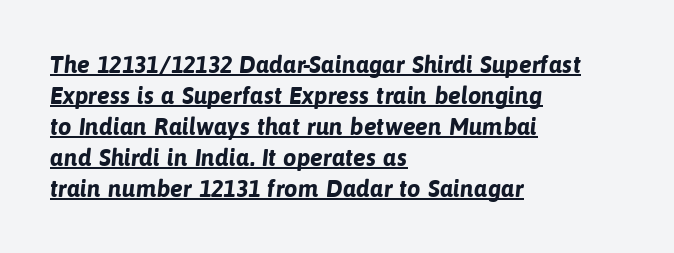
{"bold": "yes", "underline": "yes", "align": "left", "line_spacing": "normal", "line_spacing_ratio": 1.29, "letter_spacing": "normal", "letter_spacing_em": 0.0, "glyph_px": 24}
